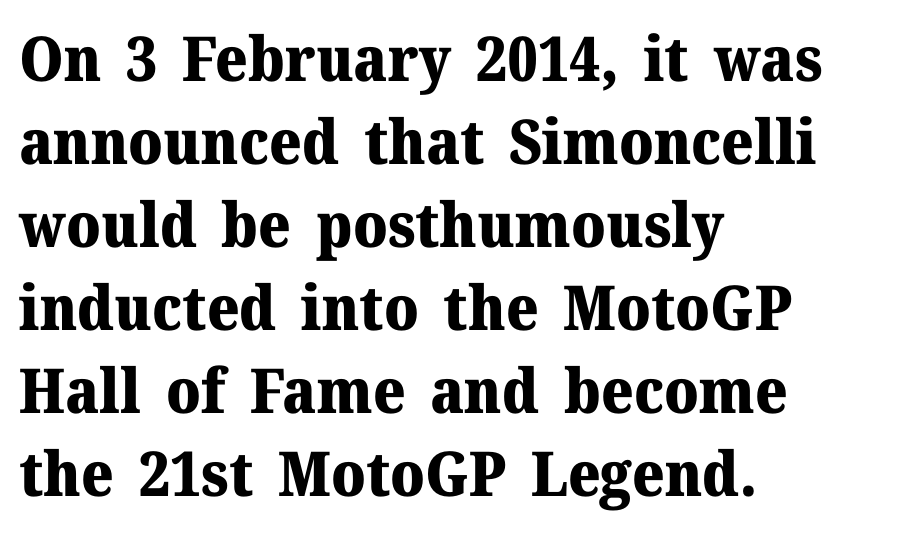
Notice how descenders clear the ascenders below comfortably — that's standard leading. The rendering anchors every line to the left-hand side. This rendering features lettering with no underline. You can tell it's not italic because the verticals are truly vertical.
